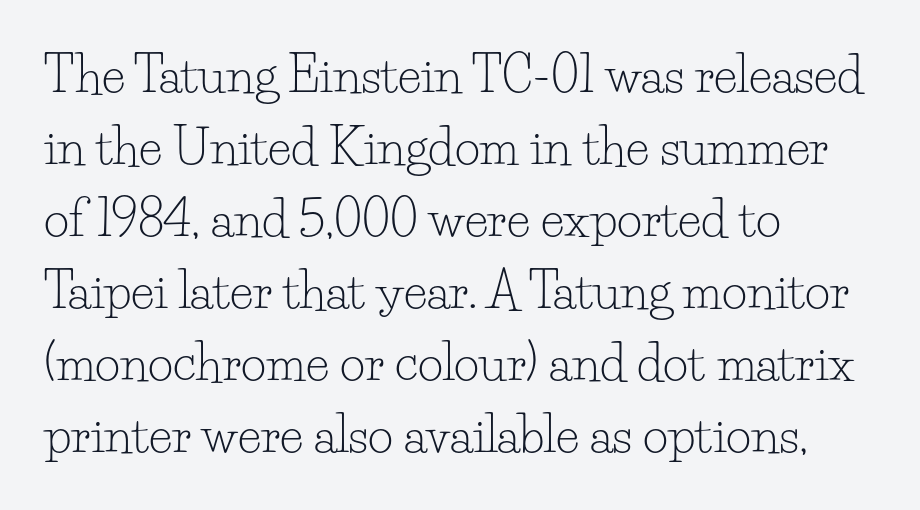
Q: Is the text bold? A: No.
Q: Is the text italic (slanted)? A: No, it is upright.
Q: Is the typeface a serif or a sans-serif typeface? A: Serif.
Q: Is the text underlined? A: No.
Q: How is the paragraph aligned? A: Left-aligned.
Q: Is the spacing between letters normal or unusually wide? A: Normal.
Q: Is the spacing between lines tight, normal or loose? A: Normal.
Q: Width (condensed, normal, or wide)? A: Normal.
Q: Stroke contrast? A: Low.
Q: x-height? A: Small.
Q: Monospaced? A: No.
